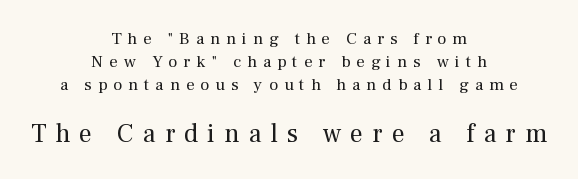
Bold? No — there's no thickening of the strokes. The face used here appears at its bigger size in the lower chunk. The rag falls on both sides of this text block equally. The strip under each line holds only bare page.
